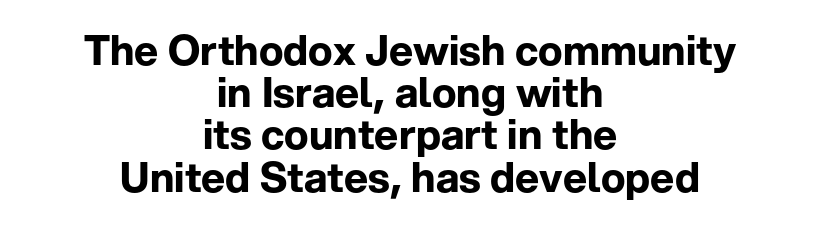
{"serif": "no", "italic": "no", "bold": "yes", "weight": "bold", "width": "normal", "stroke_contrast": "low", "x_height": "medium", "monospaced": "no", "underline": "no", "align": "center", "line_spacing": "tight", "line_spacing_ratio": 1.03, "letter_spacing": "normal", "letter_spacing_em": 0.0, "glyph_px": 41}
